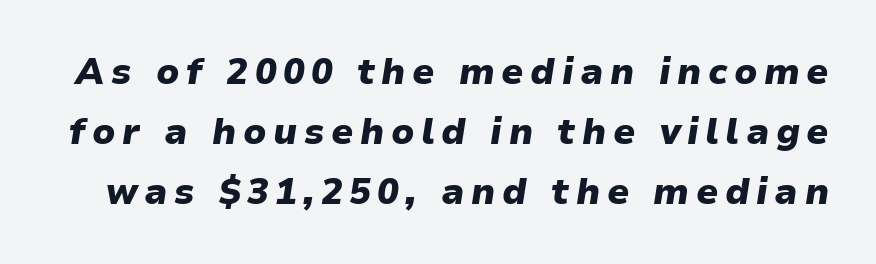
Q: Is the text bold? A: Yes.
Q: Is the text italic (slanted)? A: Yes, it leans right by about 9 degrees.
Q: Is the text underlined? A: No.
Q: Is the spacing between lines tight, normal or loose? A: Normal.
Q: Width (condensed, normal, or wide)? A: Normal.
Q: Stroke contrast? A: Low.
Q: x-height? A: Medium.
Q: Monospaced? A: No.
